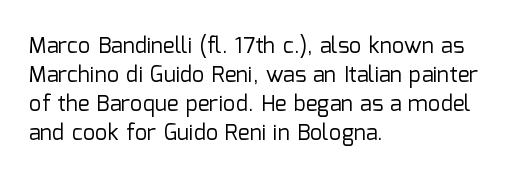
Tall strokes in this sample are plumb rather than angled. The passage shown has conventional tracking throughout. Every row of glyphs begins at an identical x-position on the left. A normal amount of white space separates one row of letters from the next. Type without underlining.
